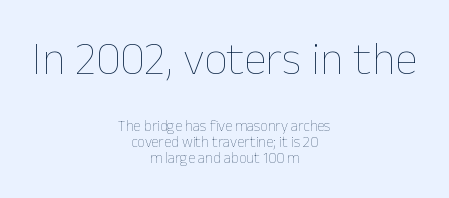
Regarding leading, the lines here are crowded together. Horizontally, the lines are justified to the midpoint only. Look at the glyph heights: the upper group is clearly the bigger setting. In terms of letterspacing, this is plain default setting. Each stroke keeps to a modest, everyday thickness or less. Unlike italic type, these characters show no tilt at all.
